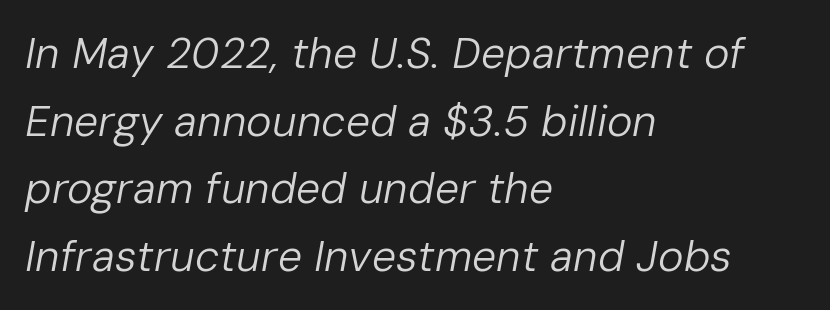
The image shows 43 px regular-weight type, italic (leaning right); set left-aligned, normal line spacing (1.57x), normal letter spacing, not underlined; low stroke contrast and a medium x-height.
